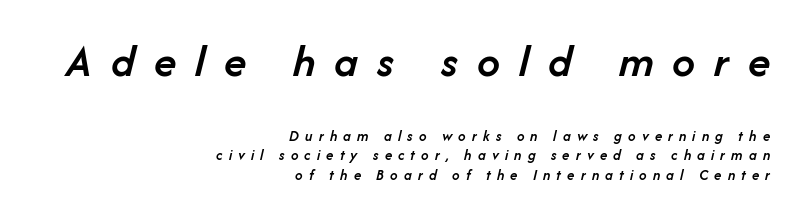
The image shows 46 px semibold type, italic (leaning right); set right-aligned, normal line spacing (1.29x), unusually wide letter spacing (+0.41 em), not underlined; the first (top) block is 3.07x larger; low stroke contrast and a medium x-height.
